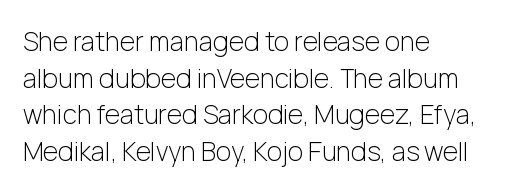
{"italic": "no", "bold": "no", "underline": "no", "align": "left", "line_spacing": "normal", "line_spacing_ratio": 1.41, "letter_spacing": "normal", "letter_spacing_em": 0.0, "glyph_px": 26}
